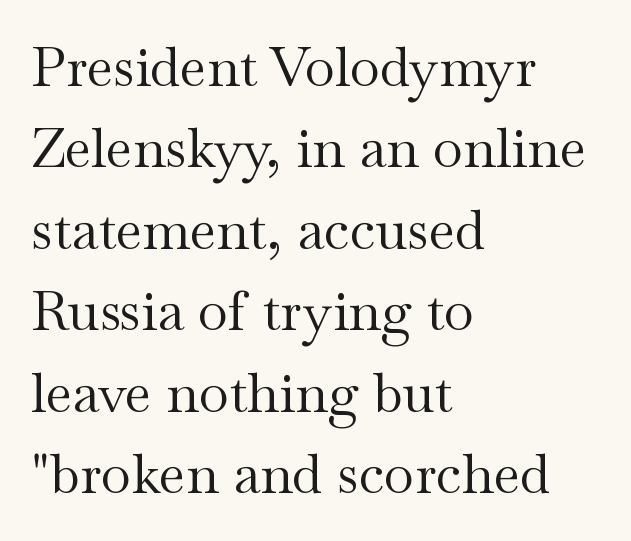
Q: Is the text bold? A: No.
Q: Is the text italic (slanted)? A: No, it is upright.
Q: Is the typeface a serif or a sans-serif typeface? A: Serif.
Q: Is the text underlined? A: No.
Q: How is the paragraph aligned? A: Left-aligned.
Q: Is the spacing between letters normal or unusually wide? A: Normal.
Q: Is the spacing between lines tight, normal or loose? A: Normal.
Q: Width (condensed, normal, or wide)? A: Wide.
Q: Stroke contrast? A: Medium.
Q: x-height? A: Small.
Q: Monospaced? A: No.
